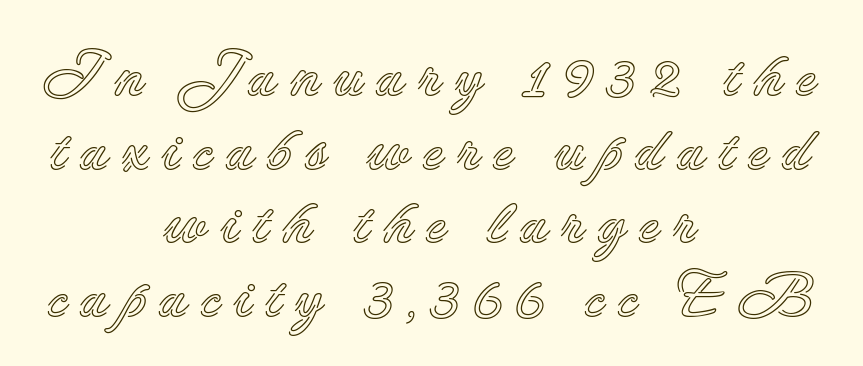
Q: Is the text italic (slanted)? A: Yes.
Q: Is the text underlined? A: No.
Q: How is the paragraph aligned? A: Centered.
Q: Is the spacing between letters normal or unusually wide? A: Unusually wide.
Q: Width (condensed, normal, or wide)? A: Normal.
Q: x-height? A: Small.
Q: Monospaced? A: No.
